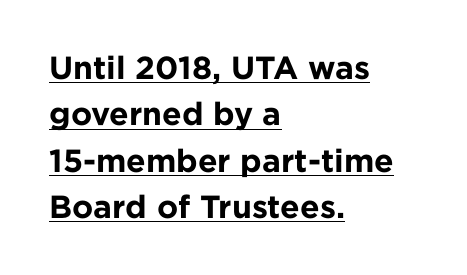
The image shows 32 px bold sans-serif type, upright; set left-aligned, normal line spacing (1.45x), normal letter spacing, underlined; low stroke contrast and a medium x-height.
